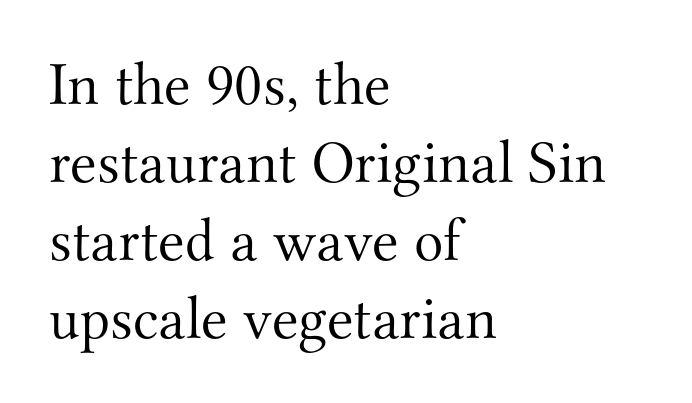
Q: Is the text bold? A: No.
Q: Is the text italic (slanted)? A: No, it is upright.
Q: Is the typeface a serif or a sans-serif typeface? A: Serif.
Q: Is the text underlined? A: No.
Q: How is the paragraph aligned? A: Left-aligned.
Q: Is the spacing between letters normal or unusually wide? A: Normal.
Q: Is the spacing between lines tight, normal or loose? A: Normal.
Q: Width (condensed, normal, or wide)? A: Normal.
Q: Stroke contrast? A: Medium.
Q: x-height? A: Small.
Q: Monospaced? A: No.
